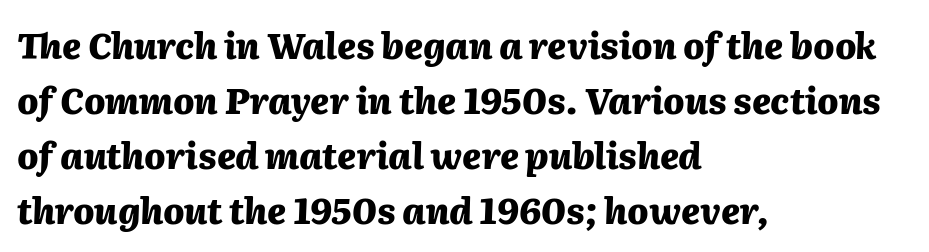
{"italic": "yes", "lean": "right", "slant_degrees": 2, "bold": "yes", "weight": "heavy", "width": "normal", "stroke_contrast": "medium", "x_height": "medium", "monospaced": "no", "underline": "no", "align": "left", "line_spacing": "normal", "line_spacing_ratio": 1.57, "letter_spacing": "normal", "letter_spacing_em": 0.0, "glyph_px": 35}
